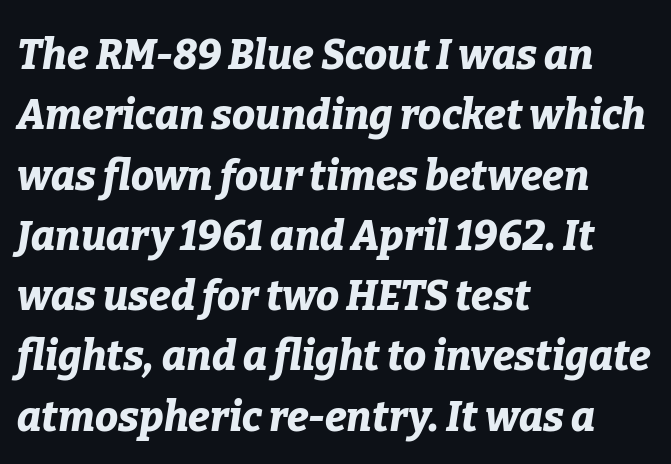
The image shows 41 px bold type, italic (leaning right); set left-aligned, normal line spacing (1.47x), normal letter spacing, not underlined; low stroke contrast and a medium x-height.
